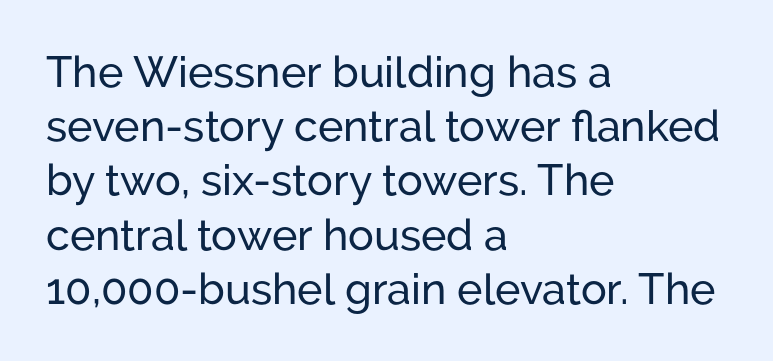
Q: Is the text italic (slanted)? A: No, it is upright.
Q: Is the typeface a serif or a sans-serif typeface? A: Sans-serif.
Q: Is the text underlined? A: No.
Q: How is the paragraph aligned? A: Left-aligned.
Q: Is the spacing between letters normal or unusually wide? A: Normal.
Q: Is the spacing between lines tight, normal or loose? A: Normal.
Q: Width (condensed, normal, or wide)? A: Normal.
Q: Stroke contrast? A: Low.
Q: x-height? A: Medium.
Q: Monospaced? A: No.
